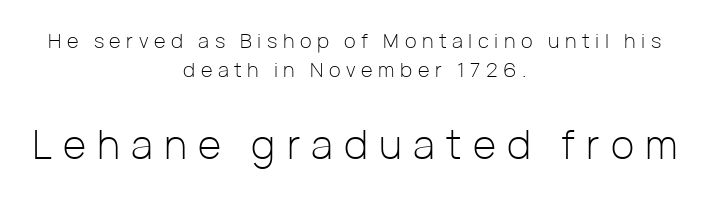
Is the type heavy? It reads as light-to-regular instead. The typography opts for an upright posture over an oblique one. Size contrast runs from small at the top to large at the bottom. The lines in this sample share a center point and differ in where they start and stop.
